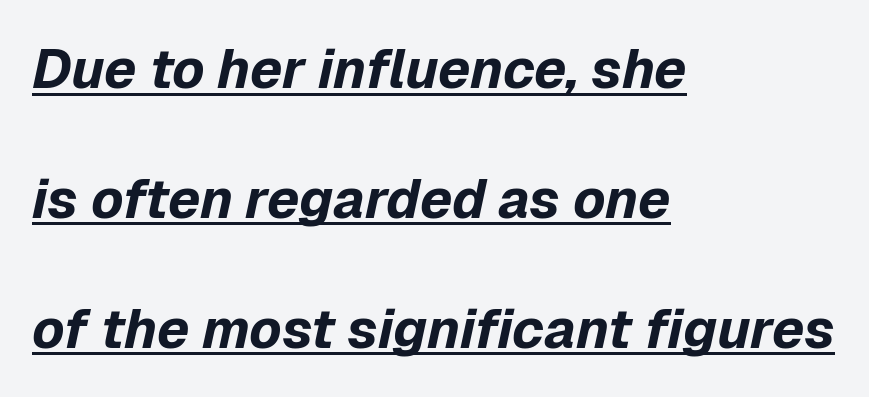
The image shows 55 px bold type, italic (leaning right); set left-aligned, loose line spacing (2.36x), normal letter spacing, underlined; low stroke contrast and a medium x-height.
